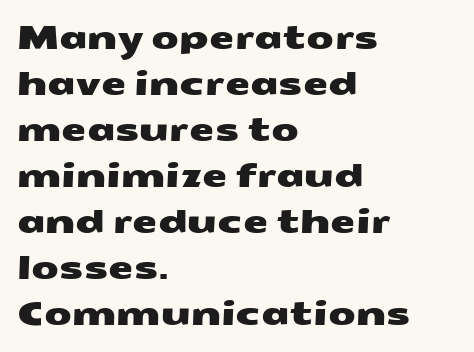
Q: Is the typeface a serif or a sans-serif typeface? A: Sans-serif.
Q: Is the text underlined? A: No.
Q: How is the paragraph aligned? A: Left-aligned.
Q: Is the spacing between letters normal or unusually wide? A: Normal.
Q: Is the spacing between lines tight, normal or loose? A: Normal.
Q: Width (condensed, normal, or wide)? A: Wide.
Q: Stroke contrast? A: Medium.
Q: x-height? A: Medium.
Q: Monospaced? A: No.
